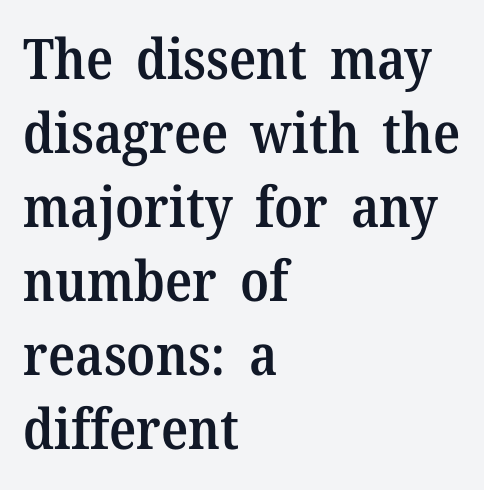
The image shows 56 px semibold serif type, upright; set left-aligned, normal line spacing (1.32x), normal letter spacing, not underlined; medium stroke contrast and a medium x-height.
